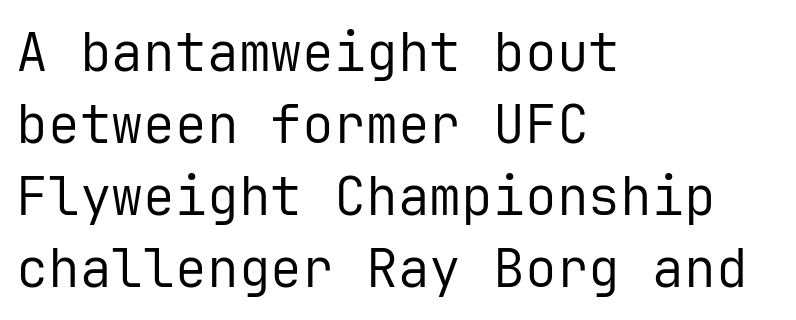
The image shows 53 px regular-weight sans-serif type, upright, monospaced; set left-aligned, normal line spacing (1.36x), normal letter spacing, not underlined; low stroke contrast and a medium x-height.
